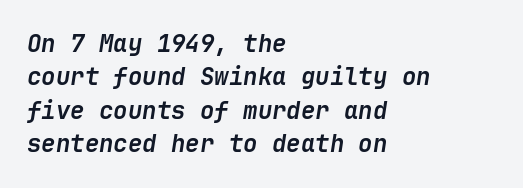
The image shows 24 px bold type, italic (leaning right); set left-aligned, normal line spacing (1.39x), normal letter spacing, not underlined.
